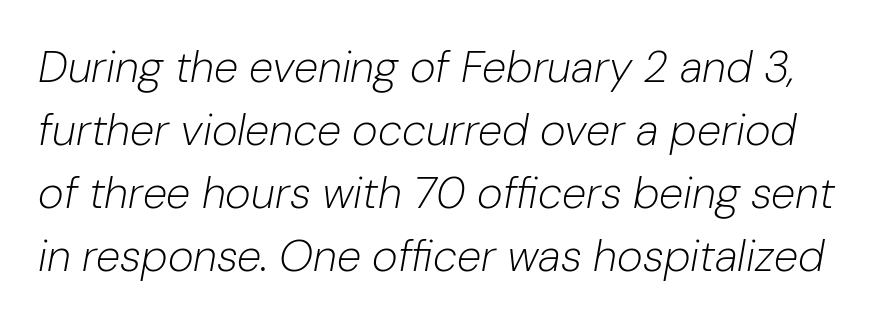
Q: Is the text bold? A: No.
Q: Is the text italic (slanted)? A: Yes, it leans right by about 10 degrees.
Q: Is the text underlined? A: No.
Q: Is the spacing between letters normal or unusually wide? A: Normal.
Q: Is the spacing between lines tight, normal or loose? A: Normal.
Q: Width (condensed, normal, or wide)? A: Normal.
Q: Stroke contrast? A: Low.
Q: x-height? A: Medium.
Q: Monospaced? A: No.
